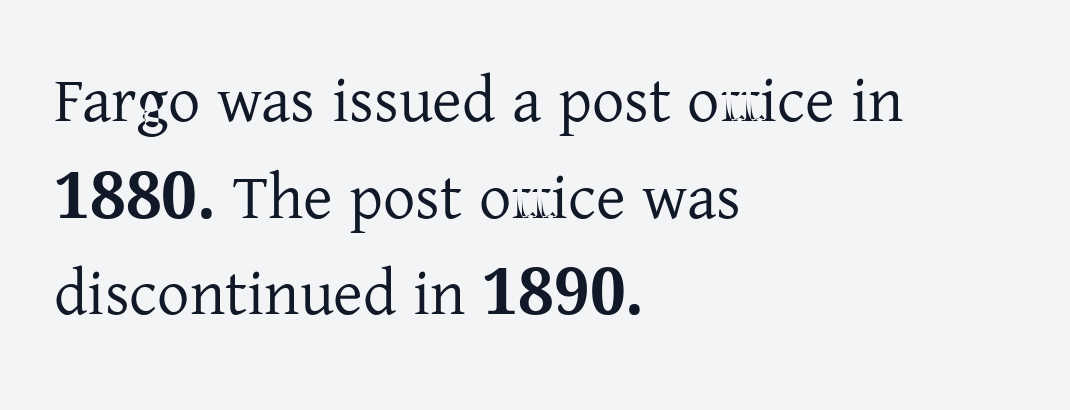
The image shows 64 px serif type, upright; set left-aligned, normal line spacing (1.51x), normal letter spacing, not underlined; low stroke contrast and a medium x-height.
